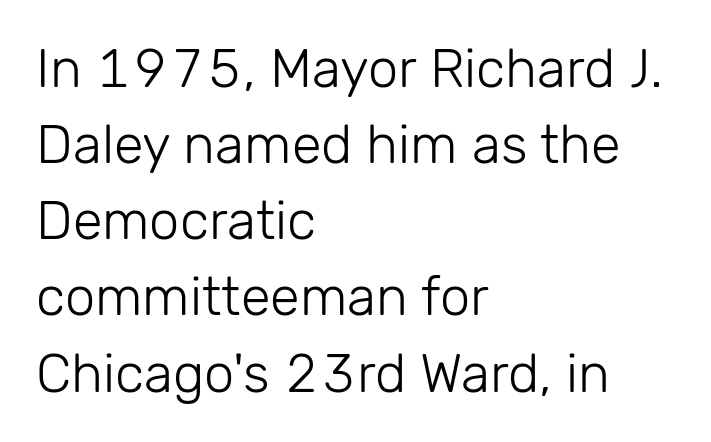
Q: Is the text bold? A: No.
Q: Is the text italic (slanted)? A: No, it is upright.
Q: Is the typeface a serif or a sans-serif typeface? A: Sans-serif.
Q: Is the text underlined? A: No.
Q: How is the paragraph aligned? A: Left-aligned.
Q: Is the spacing between letters normal or unusually wide? A: Normal.
Q: Is the spacing between lines tight, normal or loose? A: Normal.
Q: Width (condensed, normal, or wide)? A: Normal.
Q: Stroke contrast? A: Low.
Q: x-height? A: Medium.
Q: Monospaced? A: No.
